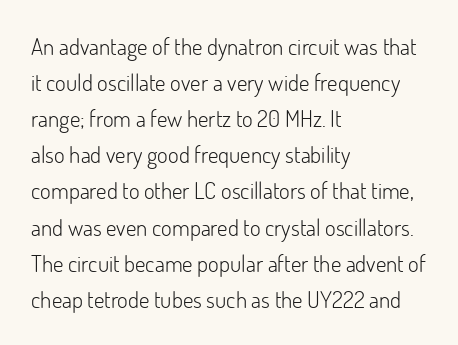
{"italic": "no", "bold": "no", "underline": "no", "align": "left", "line_spacing": "normal", "line_spacing_ratio": 1.57, "letter_spacing": "normal", "letter_spacing_em": 0.0, "glyph_px": 23}
